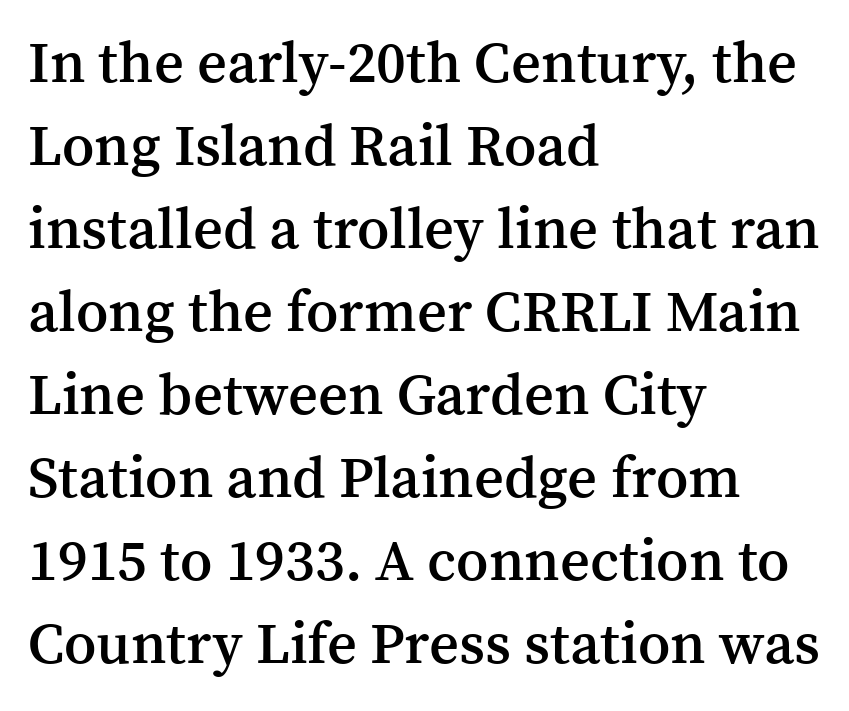
Q: Is the text bold? A: Semi-bold.
Q: Is the text italic (slanted)? A: No, it is upright.
Q: Is the typeface a serif or a sans-serif typeface? A: Serif.
Q: Is the text underlined? A: No.
Q: How is the paragraph aligned? A: Left-aligned.
Q: Is the spacing between letters normal or unusually wide? A: Normal.
Q: Is the spacing between lines tight, normal or loose? A: Normal.
Q: Width (condensed, normal, or wide)? A: Normal.
Q: Stroke contrast? A: Medium.
Q: x-height? A: Medium.
Q: Monospaced? A: No.
